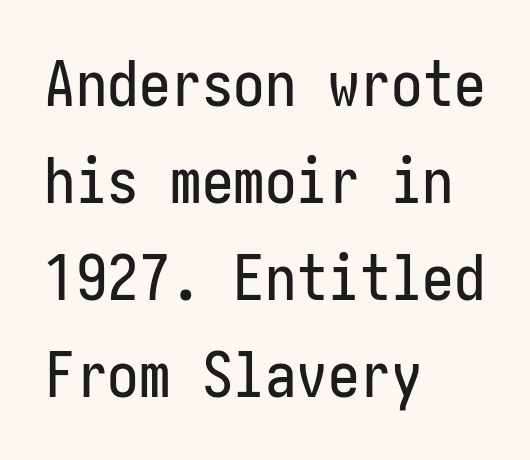
{"serif": "no", "italic": "no", "width": "condensed", "stroke_contrast": "low", "x_height": "medium", "underline": "no", "align": "left", "line_spacing": "normal", "line_spacing_ratio": 1.54, "letter_spacing": "normal", "letter_spacing_em": 0.0, "glyph_px": 63}
